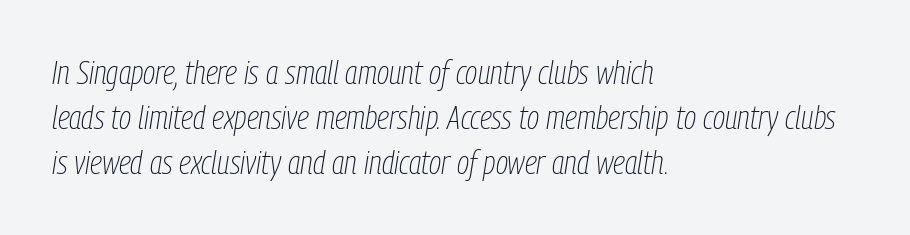
This sample uses an oblique cut, with every glyph tilted off the vertical. The words here are not underlined. The lines in this sample share a left origin and differ only in where they stop. Looks like regular typesetting: each glyph gets only the width it needs. The passage shown is not bold in any degree. The rendering uses a moderate line-height, typical for paragraphs.
